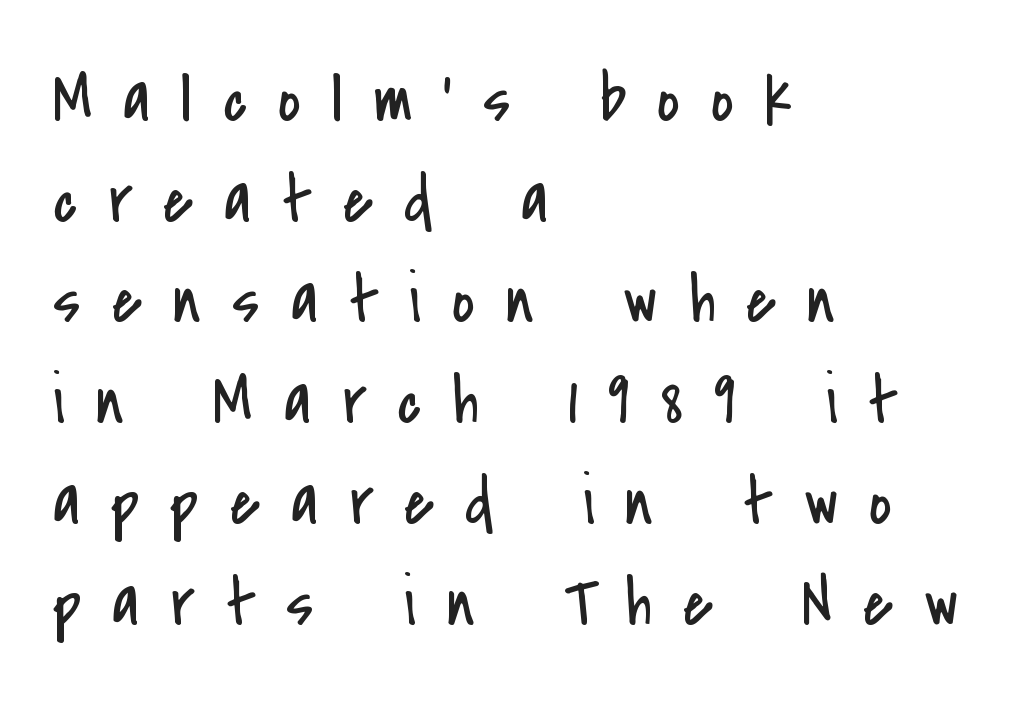
The image shows 69 px regular-weight, condensed sans-serif type, upright; set left-aligned, normal line spacing (1.46x), unusually wide letter spacing (+0.45 em), not underlined; low stroke contrast and a small x-height.
